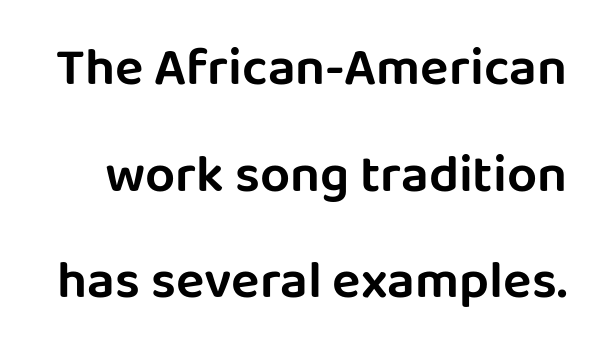
Q: Is the text italic (slanted)? A: No, it is upright.
Q: Is the typeface a serif or a sans-serif typeface? A: Sans-serif.
Q: Is the text underlined? A: No.
Q: Is the spacing between letters normal or unusually wide? A: Normal.
Q: Is the spacing between lines tight, normal or loose? A: Loose.
Q: Width (condensed, normal, or wide)? A: Normal.
Q: Stroke contrast? A: Low.
Q: x-height? A: Large.
Q: Monospaced? A: No.
